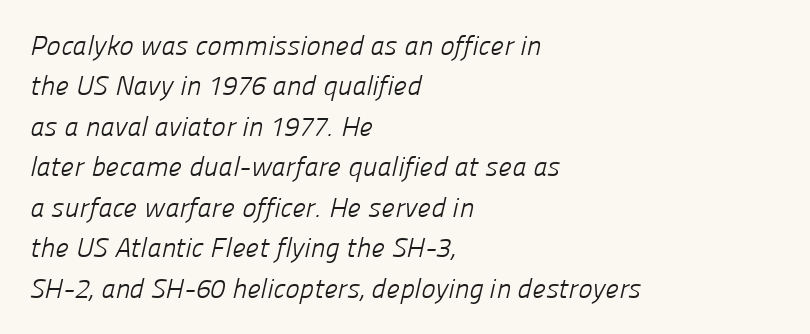
The image shows 27 px text type; set left-aligned, normal line spacing (1.5x), normal letter spacing, not underlined.
